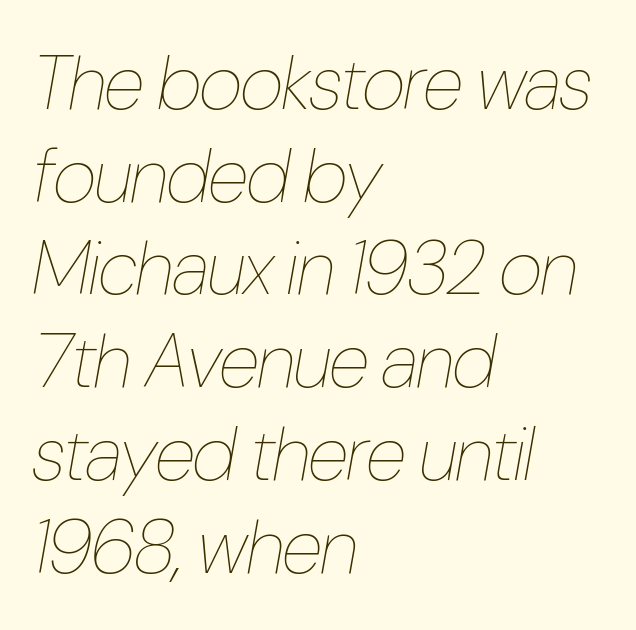
Q: Is the text bold? A: No.
Q: Is the text italic (slanted)? A: Yes, it leans right by about 10 degrees.
Q: Is the text underlined? A: No.
Q: How is the paragraph aligned? A: Left-aligned.
Q: Is the spacing between letters normal or unusually wide? A: Normal.
Q: Width (condensed, normal, or wide)? A: Condensed.
Q: Stroke contrast? A: Low.
Q: x-height? A: Medium.
Q: Monospaced? A: No.
